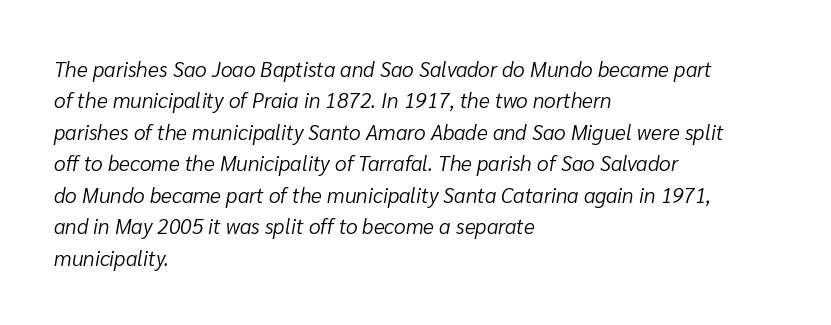
Q: Is the text bold? A: No.
Q: Is the text italic (slanted)? A: Yes, it leans right by about 10 degrees.
Q: Is the text underlined? A: No.
Q: How is the paragraph aligned? A: Left-aligned.
Q: Is the spacing between letters normal or unusually wide? A: Normal.
Q: Is the spacing between lines tight, normal or loose? A: Normal.
